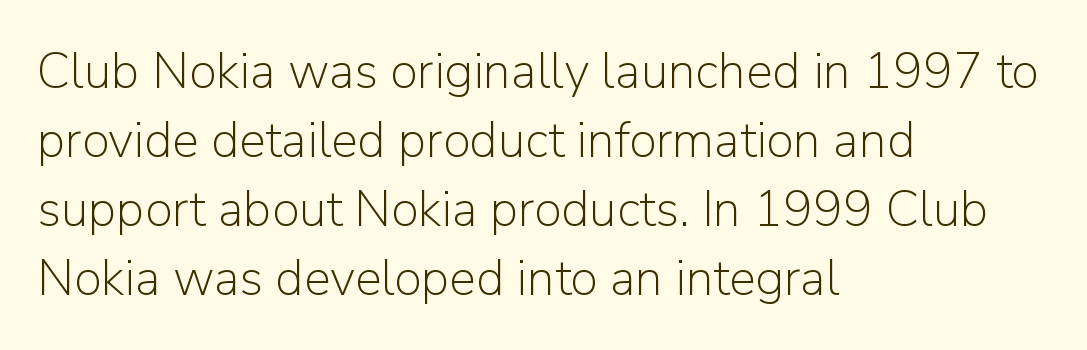
The image shows 50 px light sans-serif type, upright; set left-aligned, normal line spacing (1.38x), normal letter spacing, not underlined; low stroke contrast and a medium x-height.
